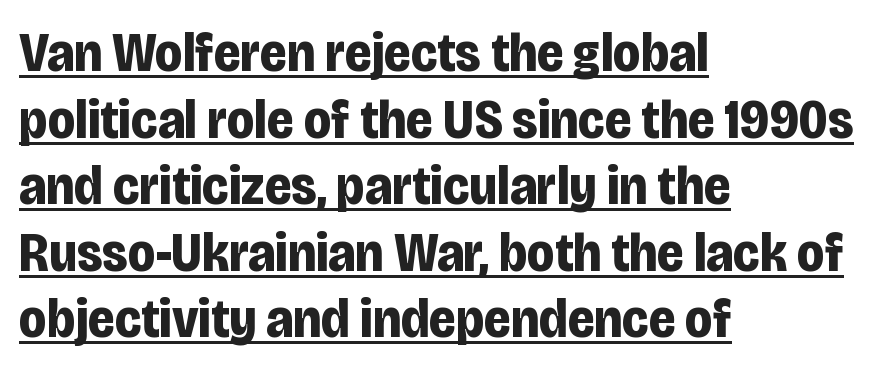
Designer's note — italics off, roman on. Short and long lines alike share a common starting point at left. Nothing unusual about the tracking: characters are spaced as the font intends. This is heavy type, rendered in bold.
